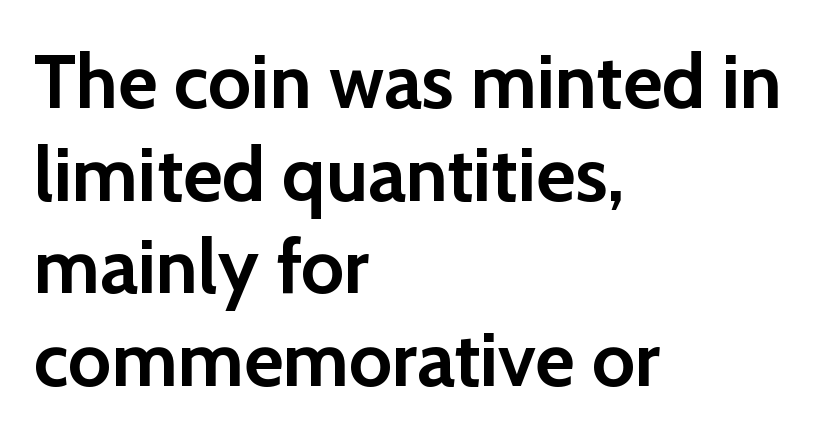
{"serif": "no", "italic": "no", "bold": "yes", "weight": "semibold", "width": "normal", "stroke_contrast": "low", "x_height": "medium", "monospaced": "no", "underline": "no", "align": "left", "line_spacing_ratio": 1.22, "letter_spacing": "normal", "letter_spacing_em": 0.0, "glyph_px": 76}
